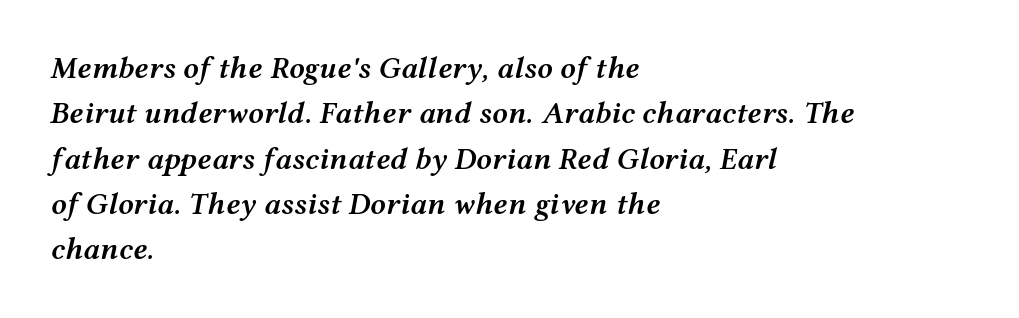
Tall strokes in this sample are angled rather than plumb. Looks like regular typesetting: each glyph gets only the width it needs. This is the in-between weight designers call semibold or demi. Horizontally, the lines are justified to the leading edge only. This sample keeps an unexceptional amount of space between lines. Default kerning and tracking; the words read as compact shapes.
